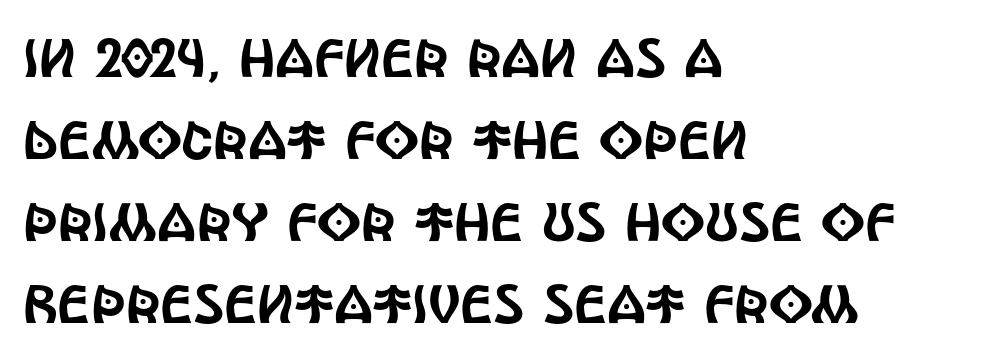
Q: Is the text italic (slanted)? A: No, it is upright.
Q: Is the typeface a serif or a sans-serif typeface? A: Sans-serif.
Q: Is the text underlined? A: No.
Q: How is the paragraph aligned? A: Left-aligned.
Q: Is the spacing between letters normal or unusually wide? A: Normal.
Q: Is the spacing between lines tight, normal or loose? A: Normal.
Q: Width (condensed, normal, or wide)? A: Condensed.
Q: x-height? A: Large.
Q: Monospaced? A: No.
